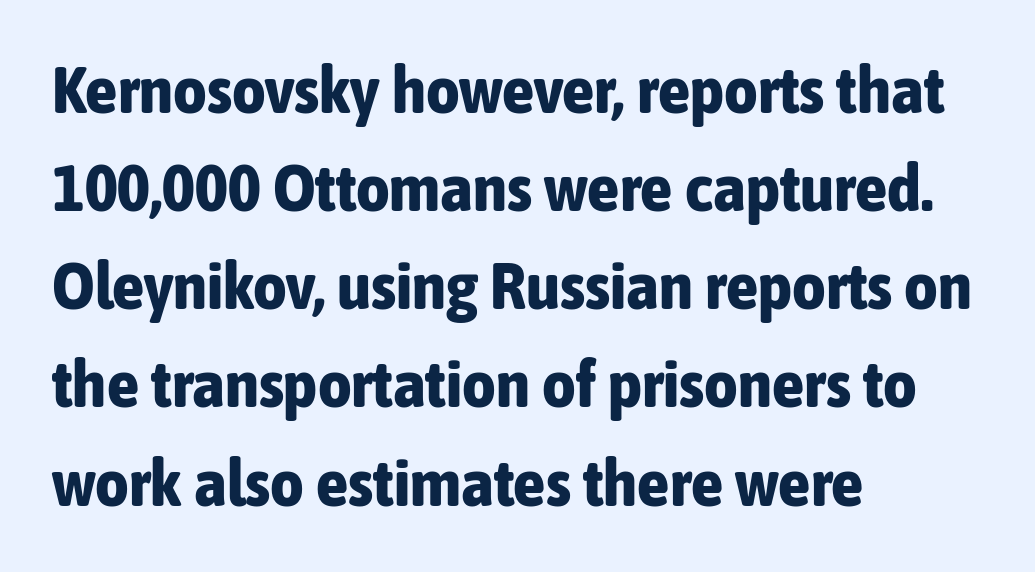
Every character sits straight up, as roman type does. The rendering keeps characters at their native spacing. Does the type have serifs? No, each stem ends abruptly. Is this a fixed-width face? No — the glyphs have proportional, varying widths. Beneath every word, the page is bare. Normally led — the rows are evenly, conventionally spaced.
